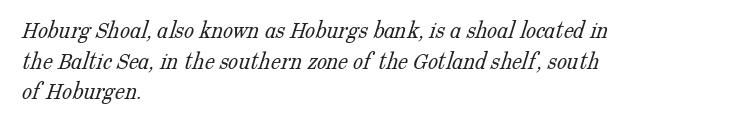
Q: Is the text bold? A: No.
Q: Is the text underlined? A: No.
Q: How is the paragraph aligned? A: Left-aligned.
Q: Is the spacing between letters normal or unusually wide? A: Normal.
